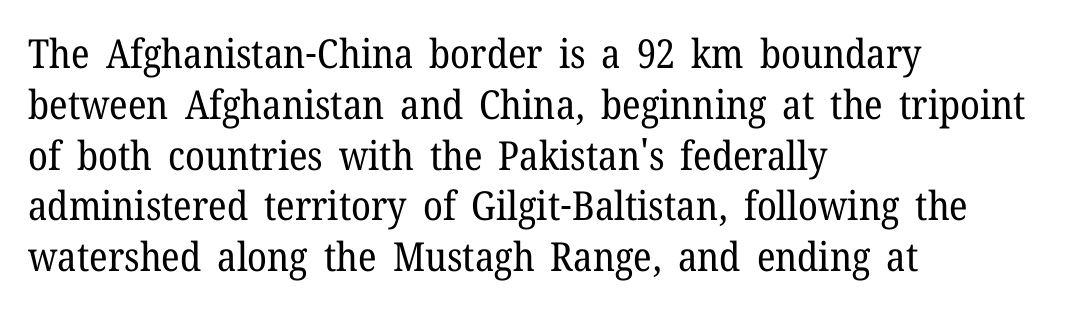
{"serif": "yes", "italic": "no", "bold": "no", "weight": "regular", "width": "normal", "stroke_contrast": "low", "x_height": "medium", "monospaced": "no", "underline": "no", "align": "left", "line_spacing": "normal", "line_spacing_ratio": 1.27, "letter_spacing": "normal", "letter_spacing_em": 0.0, "glyph_px": 40}
